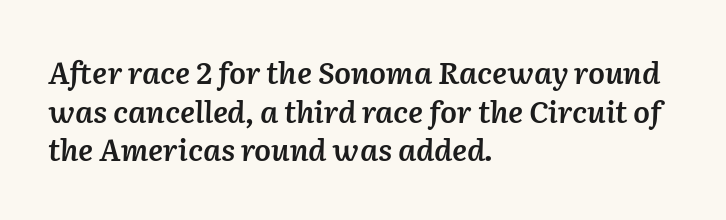
Horizontally, the lines are justified to the leading edge only. Type without underlining. Vertical spacing — default. Inter-character spacing is left at the font's built-in metrics.
